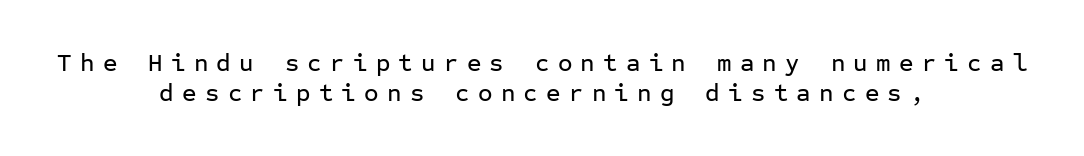
The image shows 25 px text type, upright; set centered, line spacing 1.21x, unusually wide letter spacing (+0.33 em), not underlined.
